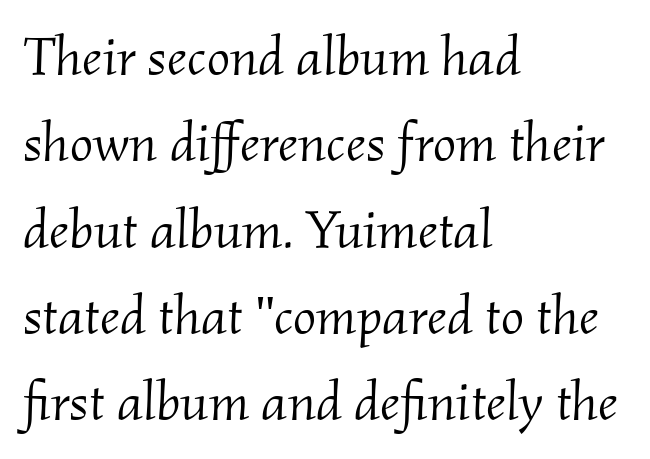
When letters slant like this, we call the style italic. Short and long lines alike share a common starting point at left. The font family rendered here belongs to the serif group. The letters advance in unequal steps, a hallmark of proportional type. Stems and bowls with no extra thickness — not bold.
